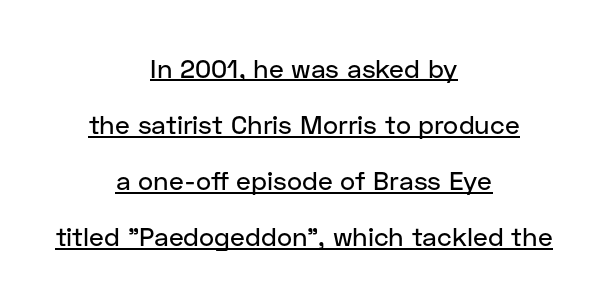
Q: Is the text italic (slanted)? A: No, it is upright.
Q: Is the text underlined? A: Yes.
Q: How is the paragraph aligned? A: Centered.
Q: Is the spacing between letters normal or unusually wide? A: Normal.
Q: Is the spacing between lines tight, normal or loose? A: Loose.
